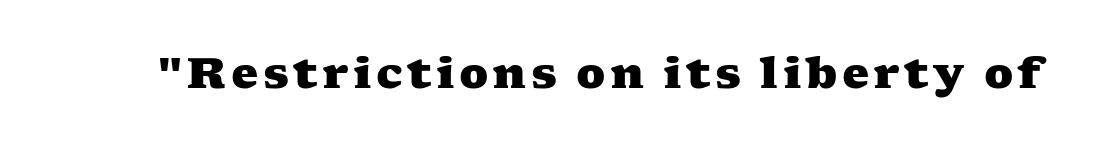
Q: Is the text bold? A: Yes.
Q: Is the typeface a serif or a sans-serif typeface? A: Serif.
Q: Is the text underlined? A: No.
Q: Width (condensed, normal, or wide)? A: Wide.
Q: Stroke contrast? A: Medium.
Q: x-height? A: Medium.
Q: Monospaced? A: No.
